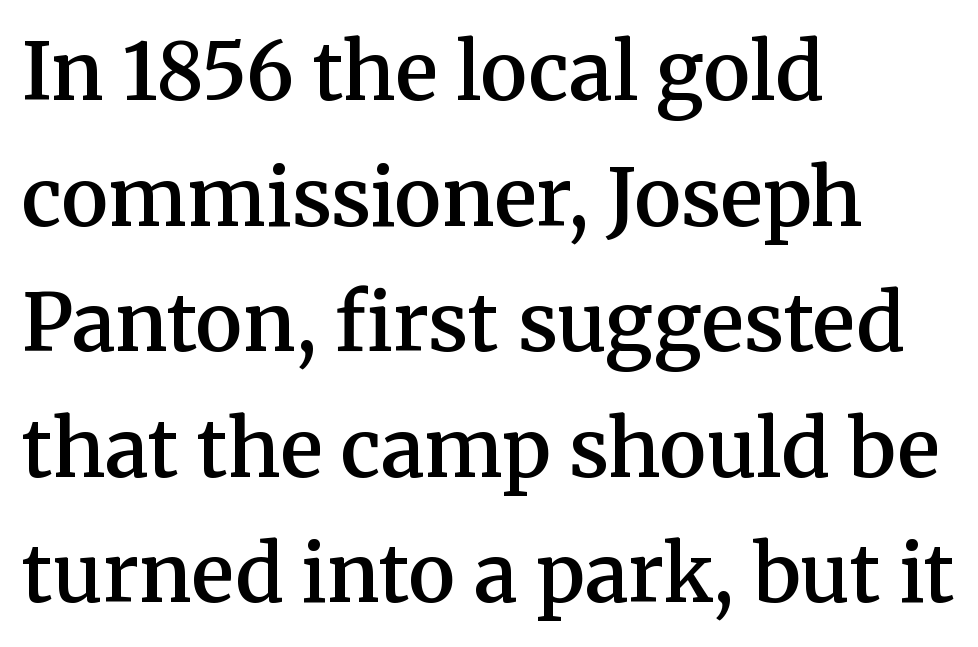
The image shows 79 px semibold serif type, upright; set left-aligned, normal line spacing (1.59x), normal letter spacing, not underlined; medium stroke contrast and a medium x-height.
